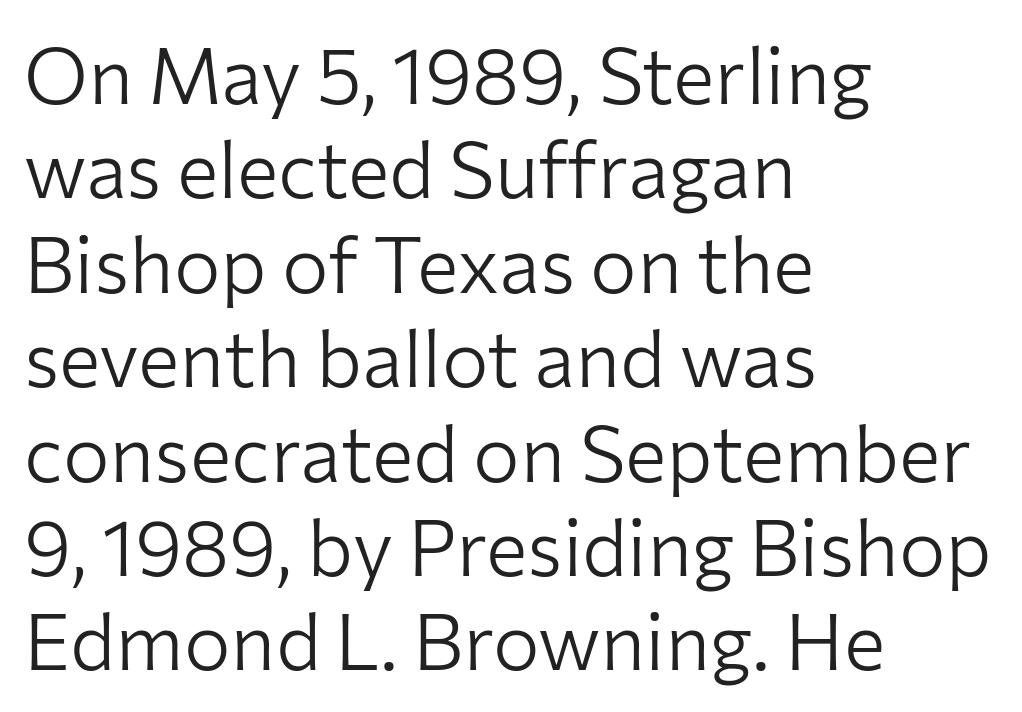
{"serif": "no", "italic": "no", "bold": "no", "weight": "light", "width": "normal", "stroke_contrast": "low", "x_height": "medium", "monospaced": "no", "underline": "no", "align": "left", "line_spacing_ratio": 1.21, "letter_spacing": "normal", "letter_spacing_em": 0.0, "glyph_px": 78}
